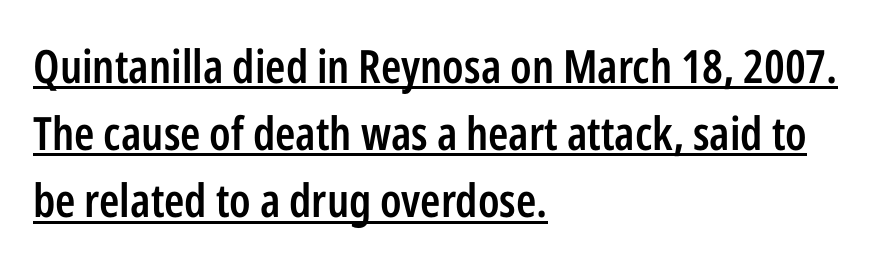
{"serif": "no", "italic": "no", "bold": "semi", "weight": "semibold", "width": "condensed", "stroke_contrast": "low", "x_height": "medium", "monospaced": "no", "underline": "yes", "align": "left", "line_spacing": "normal", "line_spacing_ratio": 1.46, "letter_spacing": "normal", "letter_spacing_em": 0.0, "glyph_px": 46}
